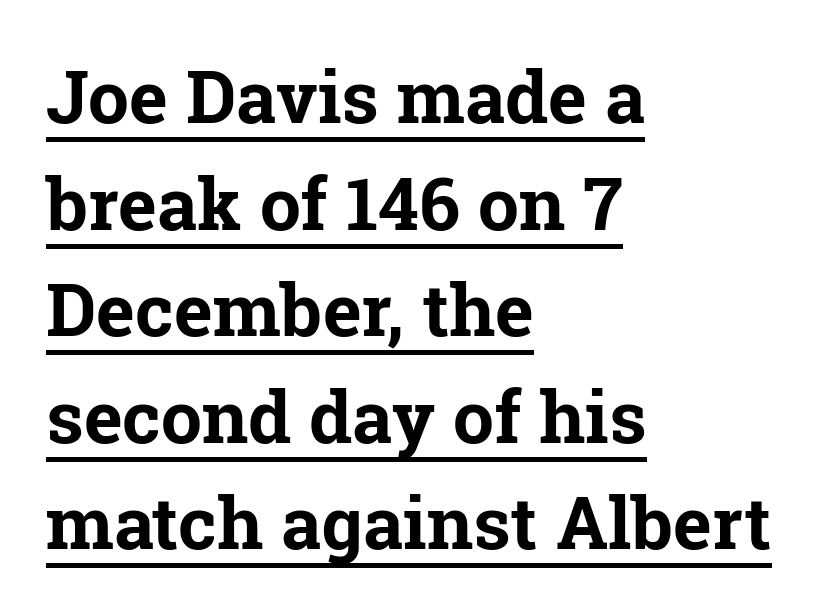
Proportional: the letters do not fall into vertical columns. The glyphs have the mass of a bold cut. A classic flush-left, rag-right setting is used for this passage. You can see a thin bar hugging the bottom of the glyphs. Leading: standard. A typesetter would mark this as roman, not italic.
